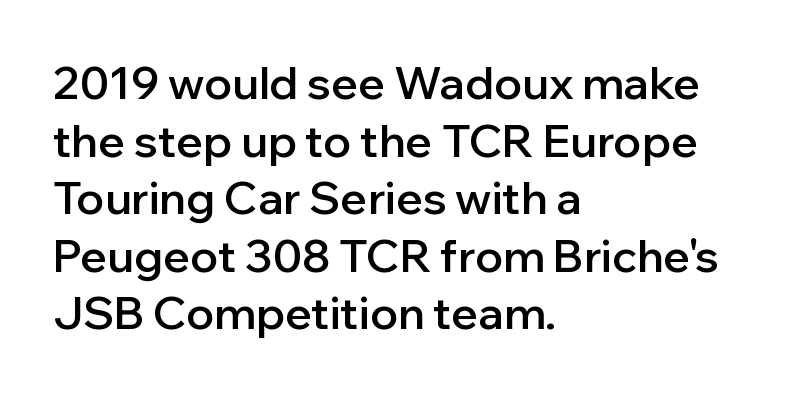
The image shows 45 px semibold sans-serif type, upright; set left-aligned, normal line spacing (1.28x), normal letter spacing, not underlined; low stroke contrast and a medium x-height.
